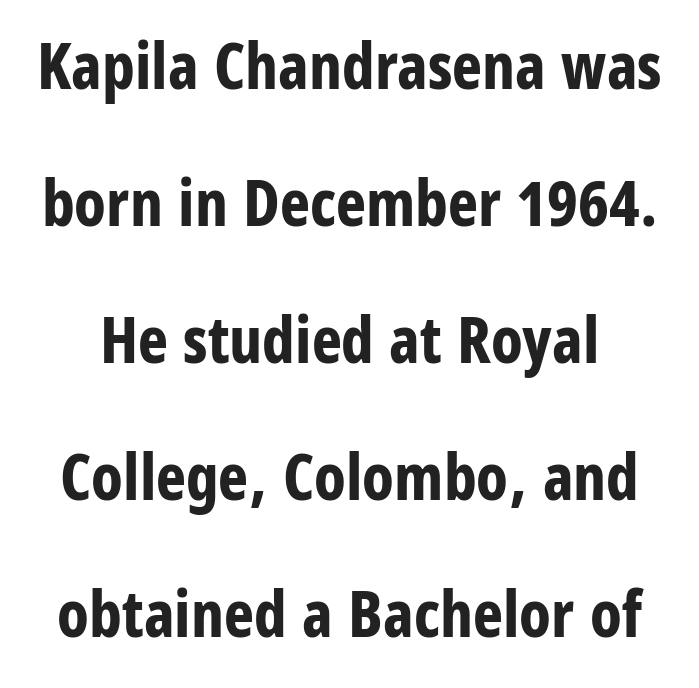
Q: Is the text bold? A: Yes.
Q: Is the text italic (slanted)? A: No, it is upright.
Q: Is the typeface a serif or a sans-serif typeface? A: Sans-serif.
Q: Is the text underlined? A: No.
Q: Is the spacing between letters normal or unusually wide? A: Normal.
Q: Is the spacing between lines tight, normal or loose? A: Loose.
Q: Width (condensed, normal, or wide)? A: Condensed.
Q: Stroke contrast? A: Low.
Q: x-height? A: Large.
Q: Monospaced? A: No.
